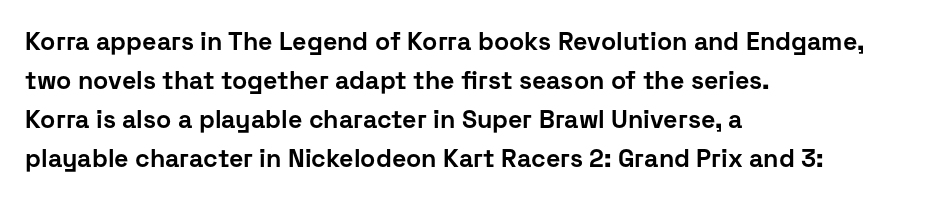
Vertical strokes here are truly vertical. In terms of letterspacing, this is plain default setting. This block has exactly the height ordinary leading produces. Pretty heavy lettering here — definitely bold.
